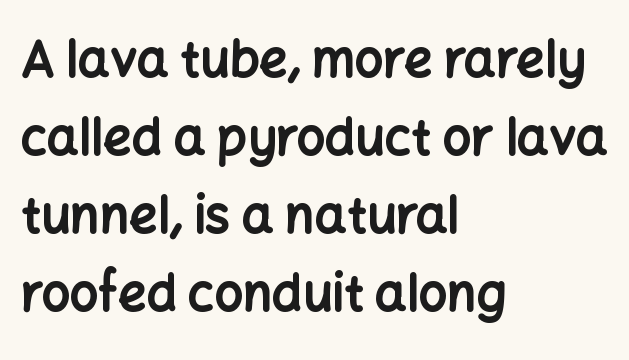
The image shows 50 px bold sans-serif type, upright; set left-aligned, normal line spacing (1.56x), normal letter spacing, not underlined; low stroke contrast and a medium x-height.
